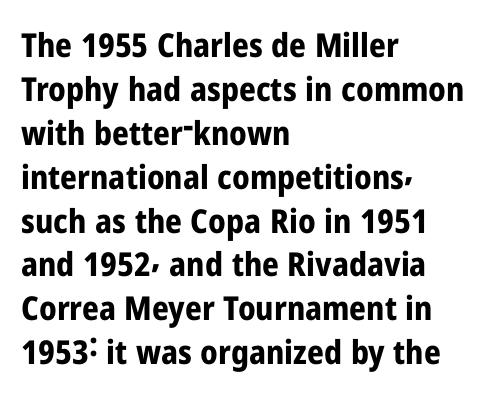
The image shows 33 px bold, condensed sans-serif type, upright; set left-aligned, normal line spacing (1.33x), normal letter spacing, not underlined; low stroke contrast and a medium x-height.
